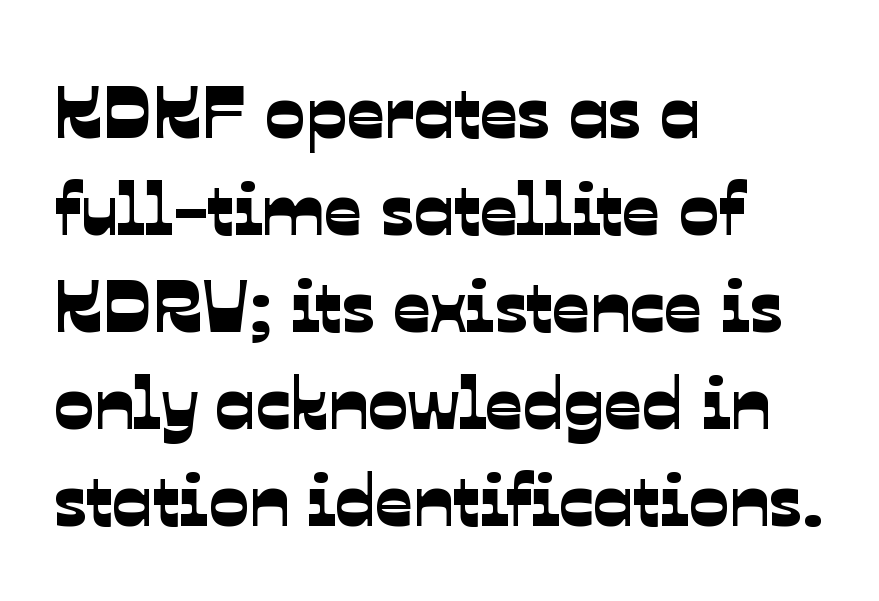
Do the characters align in a grid? No, the font is proportional. Any mark beneath the type? The region is blank. Quick note: interline space is typical. The typeface chosen for these lines omits serifs.
